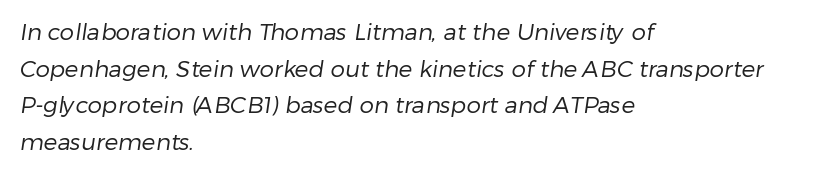
Q: Is the text bold? A: No.
Q: Is the text underlined? A: No.
Q: How is the paragraph aligned? A: Left-aligned.
Q: Is the spacing between letters normal or unusually wide? A: Normal.
Q: Is the spacing between lines tight, normal or loose? A: Normal.
